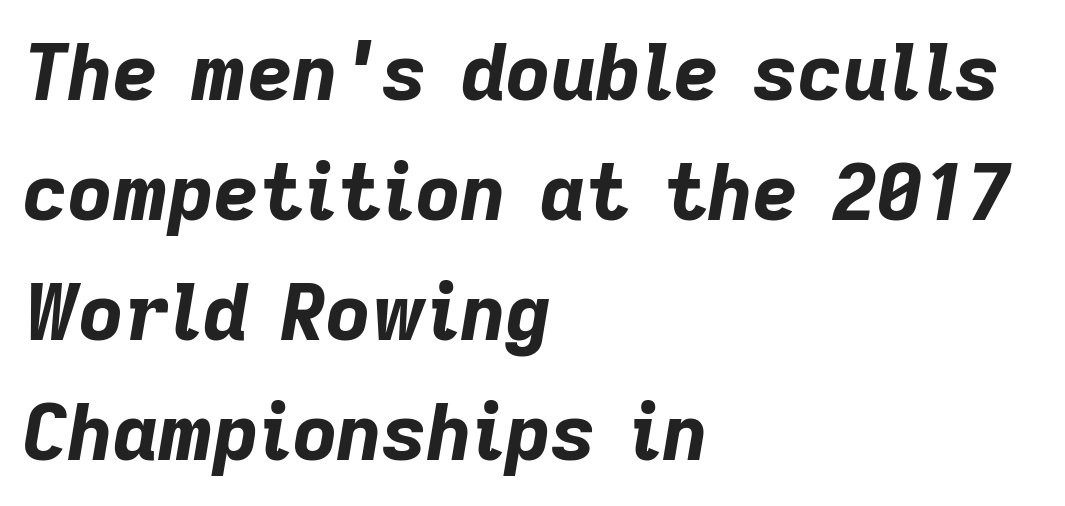
Q: Is the text bold? A: Yes.
Q: Is the text italic (slanted)? A: Yes, it leans right by about 9 degrees.
Q: Is the text underlined? A: No.
Q: How is the paragraph aligned? A: Left-aligned.
Q: Is the spacing between letters normal or unusually wide? A: Normal.
Q: Is the spacing between lines tight, normal or loose? A: Normal.
Q: Width (condensed, normal, or wide)? A: Normal.
Q: Stroke contrast? A: Low.
Q: x-height? A: Medium.
Q: Monospaced? A: No.
